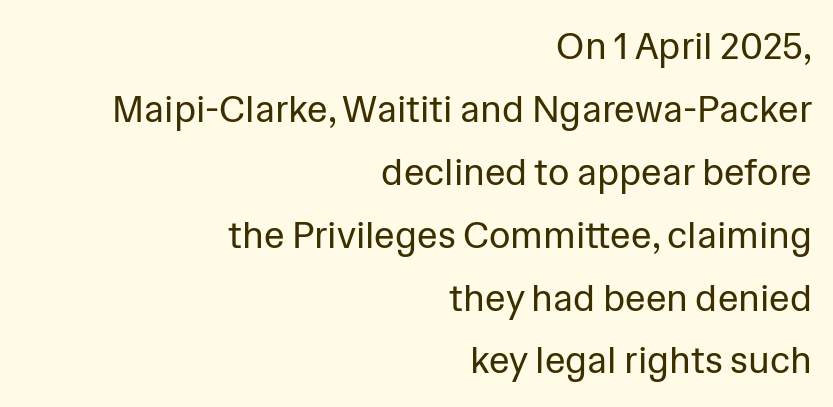
Quick note: interline space is typical. Italic: no, the glyphs are upright roman. Stroke terminals: plain, sans-serif. A student would call this right alignment; a typographer would say flush right, rag left. Looks like regular typesetting: each glyph gets only the width it needs.
